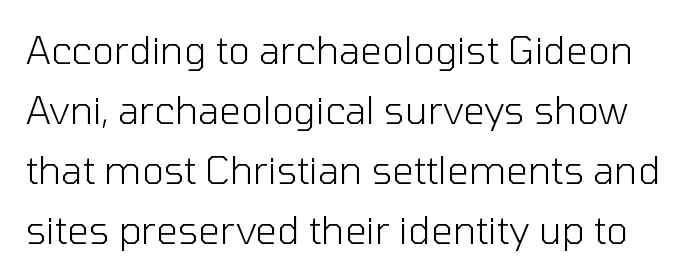
Q: Is the text bold? A: No.
Q: Is the text italic (slanted)? A: No, it is upright.
Q: Is the typeface a serif or a sans-serif typeface? A: Sans-serif.
Q: Is the text underlined? A: No.
Q: Is the spacing between letters normal or unusually wide? A: Normal.
Q: Is the spacing between lines tight, normal or loose? A: Normal.
Q: Width (condensed, normal, or wide)? A: Normal.
Q: Stroke contrast? A: Low.
Q: x-height? A: Medium.
Q: Monospaced? A: No.
